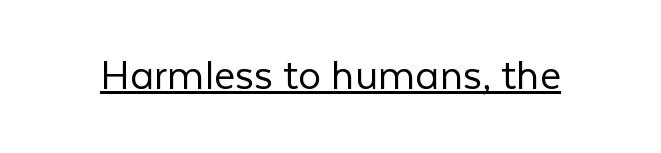
Is the stroke heavy? The answer is a plain regular-or-lighter. Note: no serifs on the glyphs. Every character sits straight up, as roman type does. You could not count columns in this text — the font is proportionally spaced. Every word sits above its own underline. The letters sit at their default tracking, neither squeezed nor spread.
